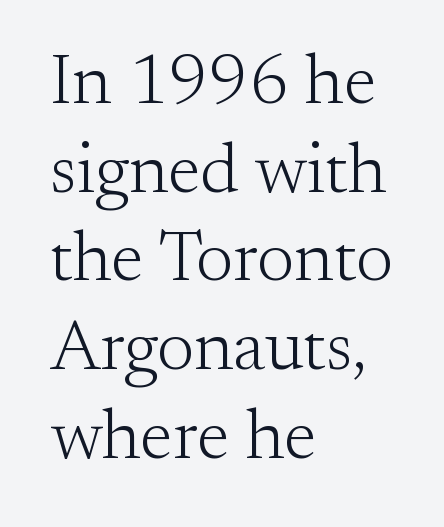
{"serif": "yes", "italic": "no", "bold": "no", "weight": "light", "width": "normal", "stroke_contrast": "medium", "x_height": "small", "monospaced": "no", "underline": "no", "align": "left", "line_spacing": "normal", "line_spacing_ratio": 1.25, "letter_spacing": "normal", "letter_spacing_em": 0.0, "glyph_px": 71}
